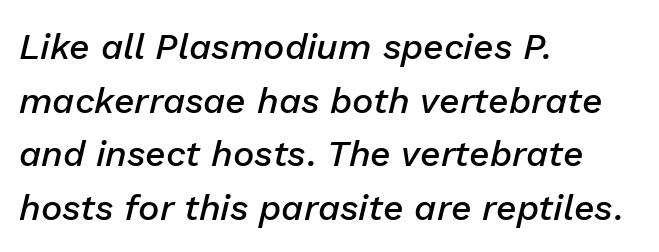
The image shows 36 px semibold type, italic (leaning right); set left-aligned, normal line spacing (1.49x), normal letter spacing, not underlined; low stroke contrast and a medium x-height.
